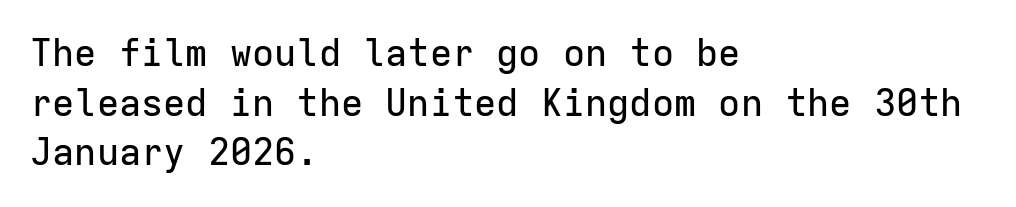
{"serif": "no", "italic": "no", "width": "normal", "stroke_contrast": "low", "x_height": "medium", "monospaced": "yes", "underline": "no", "align": "left", "line_spacing": "normal", "line_spacing_ratio": 1.34, "letter_spacing": "normal", "letter_spacing_em": 0.0, "glyph_px": 37}
